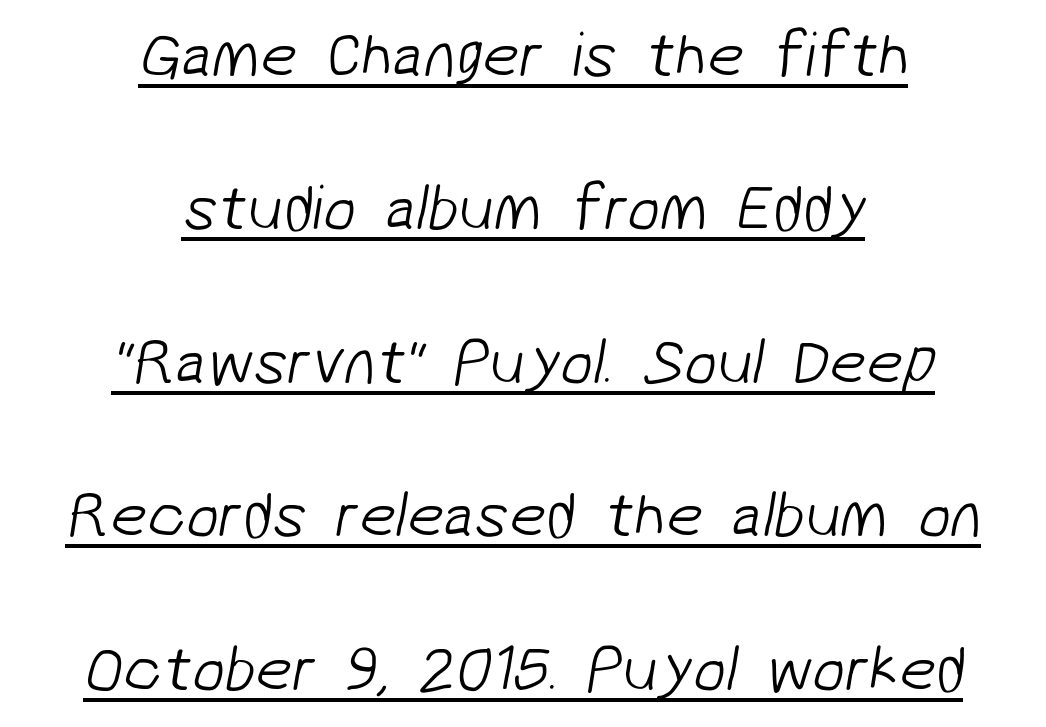
The type family on display is of the sans-serif kind. What decoration does the sample have? An underline. Weight: regular or lighter. Note the varied advance widths — an 'i' is clearly narrower than an 'm'. No extra tracking has been applied to these lines. Students, observe: this is what heavily led, spacious text looks like.
